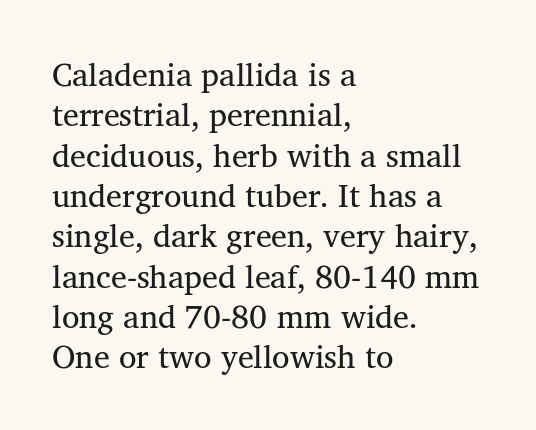
This rendering features lettering with no underline. The typeface chosen for these lines features serifs. Is the letter spacing exaggerated? No — it looks like the ordinary default. The designer left line spacing at the default.
